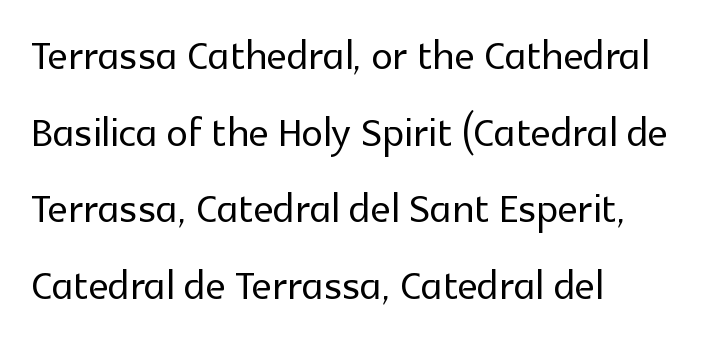
{"serif": "no", "italic": "no", "width": "normal", "x_height": "medium", "monospaced": "no", "underline": "no", "align": "left", "line_spacing": "normal", "line_spacing_ratio": 1.42, "letter_spacing": "normal", "letter_spacing_em": 0.0, "glyph_px": 54}
